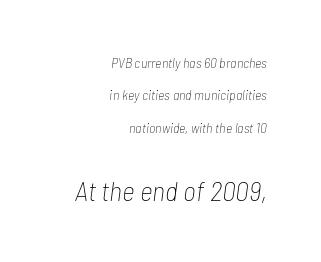
Q: Is the text bold? A: No.
Q: Is the text italic (slanted)? A: Yes, it leans right by about 7 degrees.
Q: Is the text underlined? A: No.
Q: How is the paragraph aligned? A: Right-aligned.
Q: Is the spacing between letters normal or unusually wide? A: Normal.
Q: Is the spacing between lines tight, normal or loose? A: Loose.
Q: Which block of text is set in a larger size, the first (top) or the second (bottom)? A: The second (bottom) one.
Q: Width (condensed, normal, or wide)? A: Condensed.
Q: Stroke contrast? A: Low.
Q: x-height? A: Medium.
Q: Monospaced? A: No.
